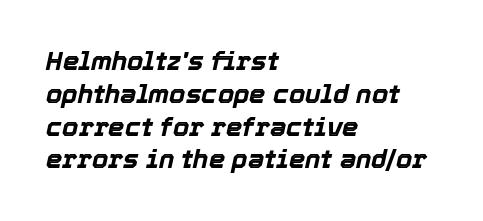
{"italic": "yes", "lean": "right", "slant_degrees": 12, "bold": "yes", "underline": "no", "align": "left", "line_spacing": "normal", "line_spacing_ratio": 1.26, "letter_spacing": "normal", "letter_spacing_em": 0.0, "glyph_px": 26}
